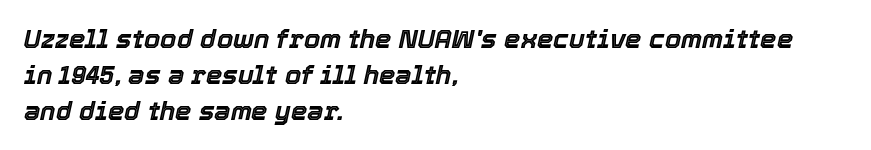
Honestly, the row spacing looks completely unremarkable. Descenders are the only things crossing below the line. The axis of the letterforms is tilted away from vertical. Horizontal alignment here is leftward, the default for most running prose.
